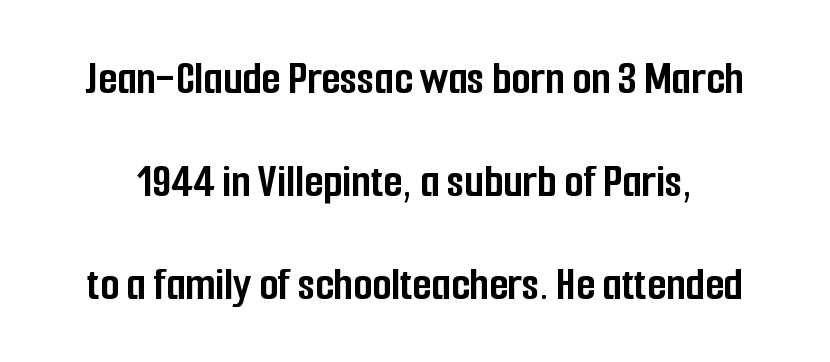
The image shows 49 px semibold, condensed sans-serif type, upright; set loose line spacing (2.1x), normal letter spacing, not underlined; low stroke contrast and a medium x-height.
